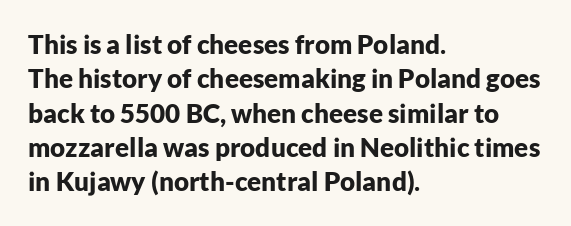
Words appear dense and cohesive because spacing is normal. Typeset ragged right — the left edge is the straight one. This sample keeps an unexceptional amount of space between lines. A clean baseline with only descenders dipping below it. Notice how thick the strokes are: this is what a full bold looks like. This is the regular roman posture of the typeface.
